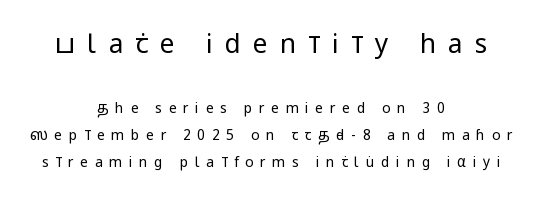
Q: Is the text bold? A: No.
Q: Is the text italic (slanted)? A: No, it is upright.
Q: Is the text underlined? A: No.
Q: How is the paragraph aligned? A: Centered.
Q: Is the spacing between letters normal or unusually wide? A: Unusually wide.
Q: Is the spacing between lines tight, normal or loose? A: Loose.
Q: Which block of text is set in a larger size, the first (top) or the second (bottom)? A: The first (top) one.
